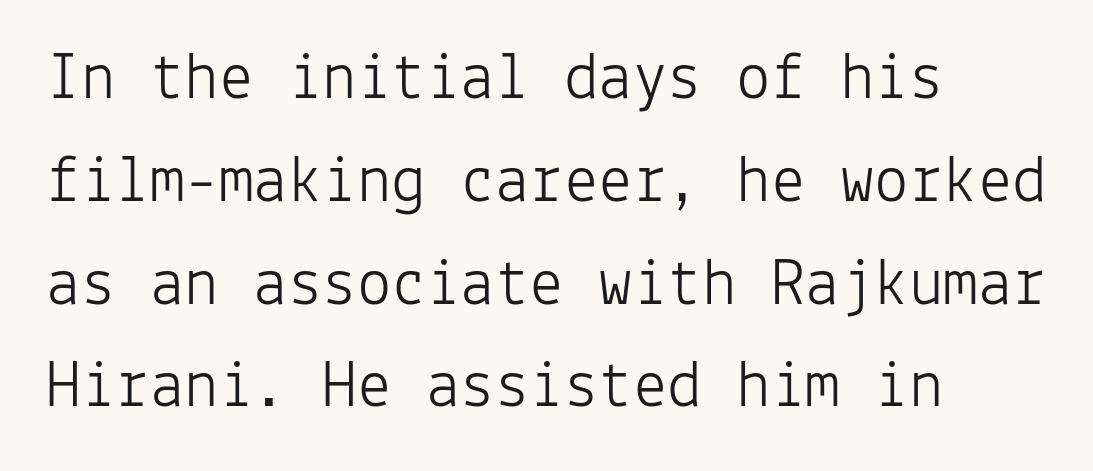
{"serif": "no", "italic": "no", "bold": "no", "weight": "light", "width": "normal", "stroke_contrast": "low", "x_height": "medium", "monospaced": "yes", "underline": "no", "align": "left", "line_spacing": "normal", "line_spacing_ratio": 1.49, "letter_spacing": "normal", "letter_spacing_em": 0.0, "glyph_px": 69}
